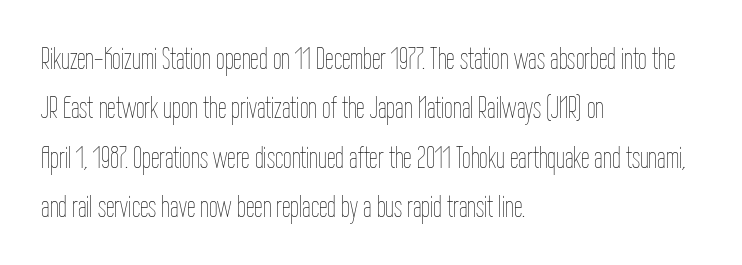
Q: Is the text bold? A: No.
Q: Is the text italic (slanted)? A: No, it is upright.
Q: Is the text underlined? A: No.
Q: How is the paragraph aligned? A: Left-aligned.
Q: Is the spacing between letters normal or unusually wide? A: Normal.
Q: Is the spacing between lines tight, normal or loose? A: Normal.
Q: Width (condensed, normal, or wide)? A: Condensed.
Q: Stroke contrast? A: Low.
Q: x-height? A: Medium.
Q: Monospaced? A: No.
